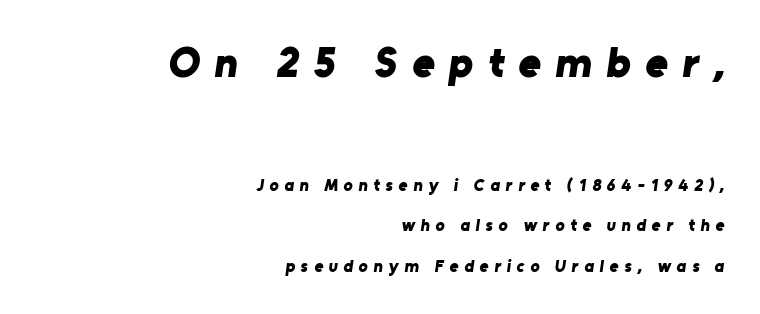
Compared with typical body copy, the letter spacing here is much looser. Proportional: the letters do not fall into vertical columns. Strong, thick strokes mark this as bold type. Observe the absence of serifs on each vertical stroke in this sample.
